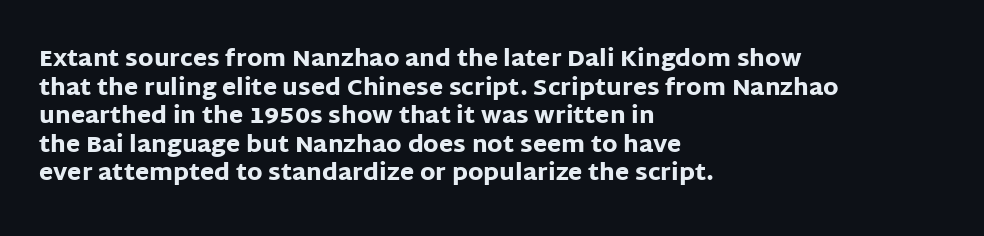
Q: Is the text bold? A: Yes.
Q: Is the text italic (slanted)? A: No, it is upright.
Q: Is the text underlined? A: No.
Q: How is the paragraph aligned? A: Left-aligned.
Q: Is the spacing between letters normal or unusually wide? A: Normal.
